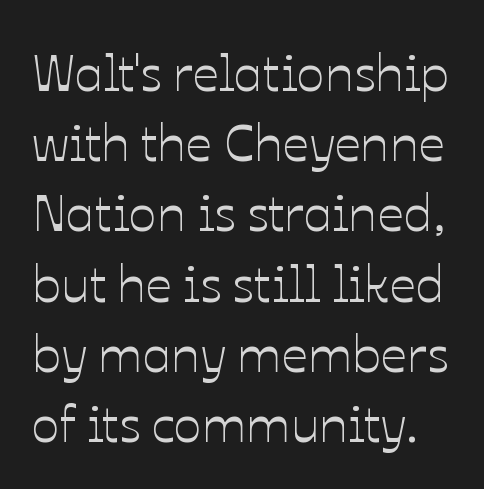
{"italic": "no", "width": "normal", "stroke_contrast": "low", "x_height": "medium", "monospaced": "no", "underline": "no", "line_spacing": "normal", "line_spacing_ratio": 1.35, "letter_spacing": "normal", "letter_spacing_em": 0.0, "glyph_px": 52}
